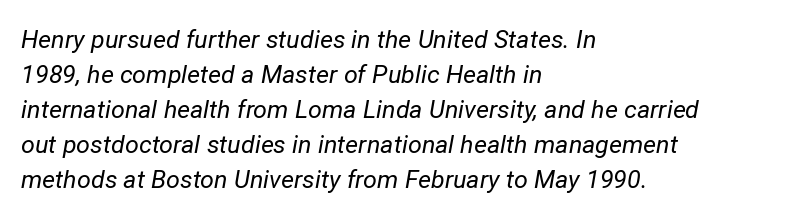
{"italic": "yes", "lean": "right", "slant_degrees": 12, "bold": "no", "underline": "no", "align": "left", "line_spacing": "normal", "line_spacing_ratio": 1.4, "letter_spacing": "normal", "letter_spacing_em": 0.0, "glyph_px": 25}
